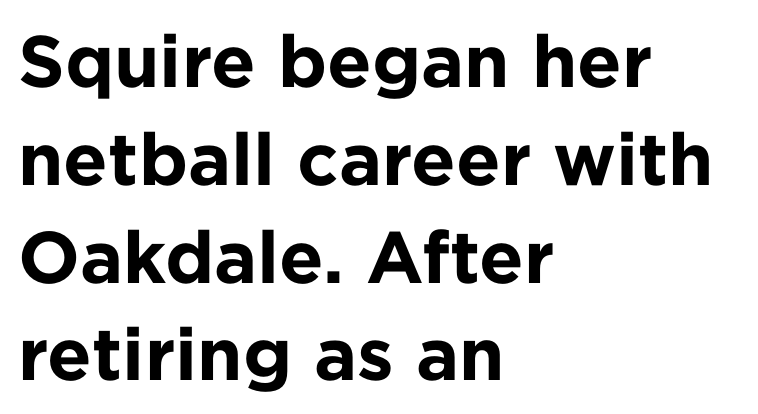
The glyphs in this specimen are sans serif. Notice how descenders clear the ascenders below comfortably — that's standard leading. The baseline area is clear. The passage shown has conventional tracking throughout. Proportional: the letters do not fall into vertical columns. Visually the block forms a straight wall on the left and a jagged coastline on the right.
